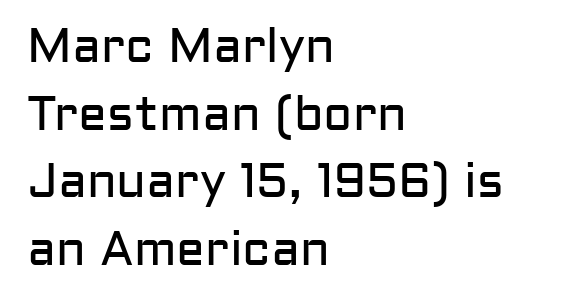
The image shows 48 px regular-weight sans-serif type, upright; set left-aligned, normal line spacing (1.41x), normal letter spacing, not underlined; low stroke contrast and a medium x-height.
